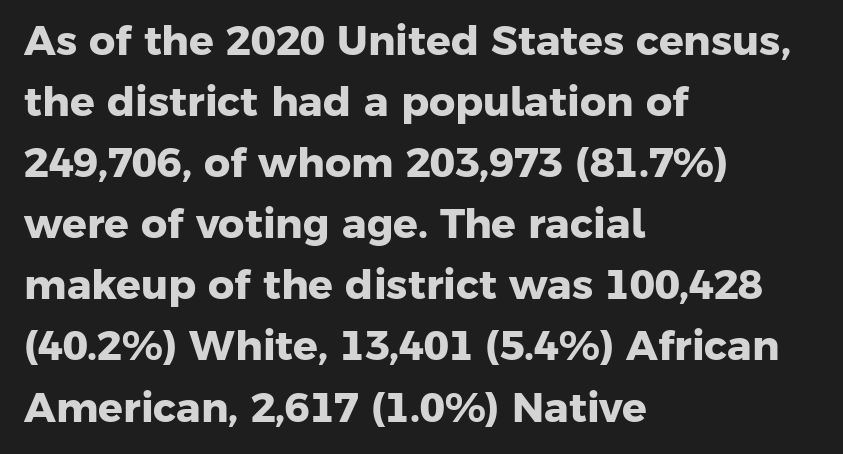
The image shows 41 px heavy sans-serif type; set left-aligned, normal line spacing (1.49x), normal letter spacing, not underlined; low stroke contrast and a medium x-height.
